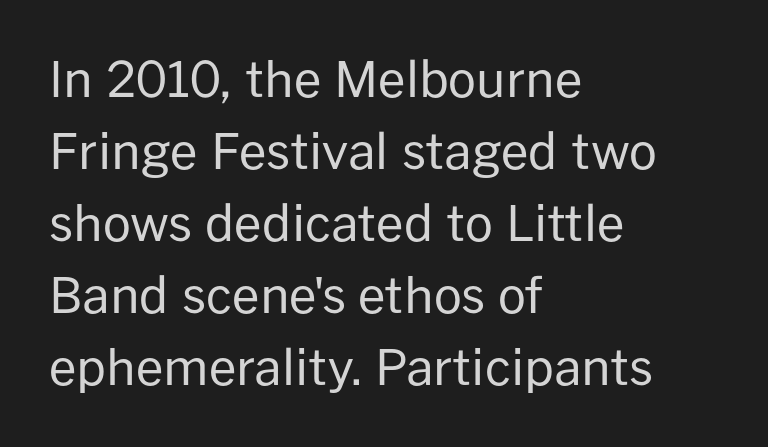
{"serif": "no", "italic": "no", "bold": "no", "weight": "regular", "width": "normal", "stroke_contrast": "low", "x_height": "medium", "monospaced": "no", "underline": "no", "align": "left", "line_spacing": "normal", "line_spacing_ratio": 1.47, "letter_spacing": "normal", "letter_spacing_em": 0.0, "glyph_px": 49}
